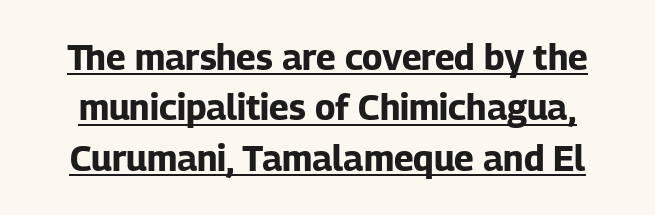
Q: Is the text bold? A: Yes.
Q: Is the text italic (slanted)? A: No, it is upright.
Q: Is the typeface a serif or a sans-serif typeface? A: Sans-serif.
Q: Is the text underlined? A: Yes.
Q: Is the spacing between letters normal or unusually wide? A: Normal.
Q: Is the spacing between lines tight, normal or loose? A: Normal.
Q: Width (condensed, normal, or wide)? A: Normal.
Q: Stroke contrast? A: Low.
Q: x-height? A: Medium.
Q: Monospaced? A: No.
